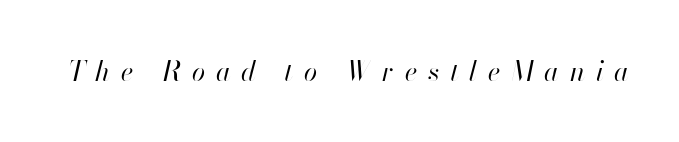
{"italic": "yes", "lean": "right", "slant_degrees": 13, "bold": "no", "underline": "no", "letter_spacing": "wide", "letter_spacing_em": 0.4, "glyph_px": 27}
